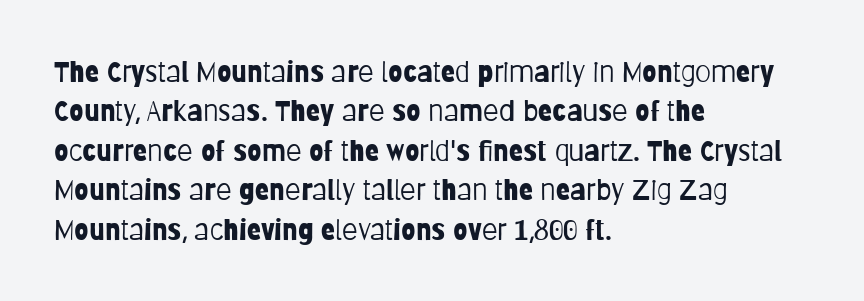
Q: Is the text bold? A: No.
Q: Is the text italic (slanted)? A: No, it is upright.
Q: Is the typeface a serif or a sans-serif typeface? A: Sans-serif.
Q: Is the text underlined? A: No.
Q: How is the paragraph aligned? A: Left-aligned.
Q: Is the spacing between letters normal or unusually wide? A: Normal.
Q: Is the spacing between lines tight, normal or loose? A: Normal.
Q: Width (condensed, normal, or wide)? A: Condensed.
Q: Stroke contrast? A: Low.
Q: x-height? A: Large.
Q: Monospaced? A: No.
